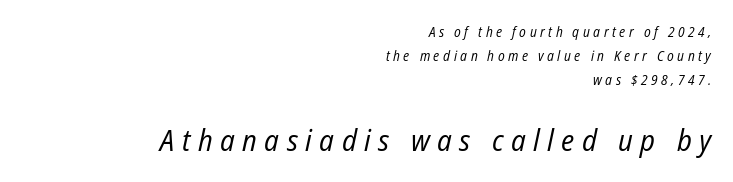
{"italic": "yes", "lean": "right", "slant_degrees": 12, "bold": "no", "weight": "regular", "width": "condensed", "stroke_contrast": "low", "x_height": "medium", "monospaced": "no", "underline": "no", "align": "right", "line_spacing_ratio": 1.71, "letter_spacing": "wide", "letter_spacing_em": 0.25, "larger_block": "second", "size_ratio": 2.14, "glyph_px": 30}
